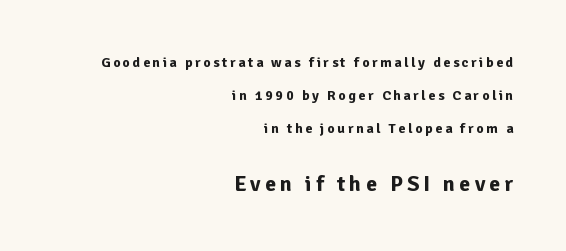
Q: Is the text bold? A: Yes.
Q: Is the text italic (slanted)? A: No, it is upright.
Q: Is the text underlined? A: No.
Q: How is the paragraph aligned? A: Right-aligned.
Q: Is the spacing between lines tight, normal or loose? A: Loose.
Q: Which block of text is set in a larger size, the first (top) or the second (bottom)? A: The second (bottom) one.
